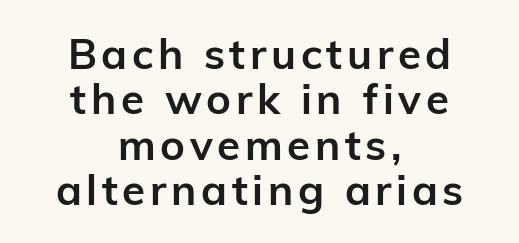
{"serif": "no", "italic": "no", "bold": "yes", "weight": "semibold", "width": "normal", "stroke_contrast": "low", "x_height": "medium", "monospaced": "no", "underline": "no", "align": "center", "line_spacing": "tight", "line_spacing_ratio": 1.08, "glyph_px": 42}
